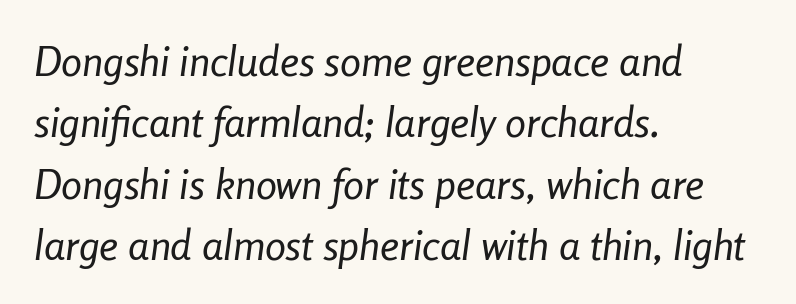
Q: Is the text bold? A: No.
Q: Is the text italic (slanted)? A: Yes, it leans right by about 8 degrees.
Q: Is the text underlined? A: No.
Q: How is the paragraph aligned? A: Left-aligned.
Q: Is the spacing between letters normal or unusually wide? A: Normal.
Q: Is the spacing between lines tight, normal or loose? A: Normal.
Q: Width (condensed, normal, or wide)? A: Condensed.
Q: Stroke contrast? A: Low.
Q: x-height? A: Medium.
Q: Monospaced? A: No.
